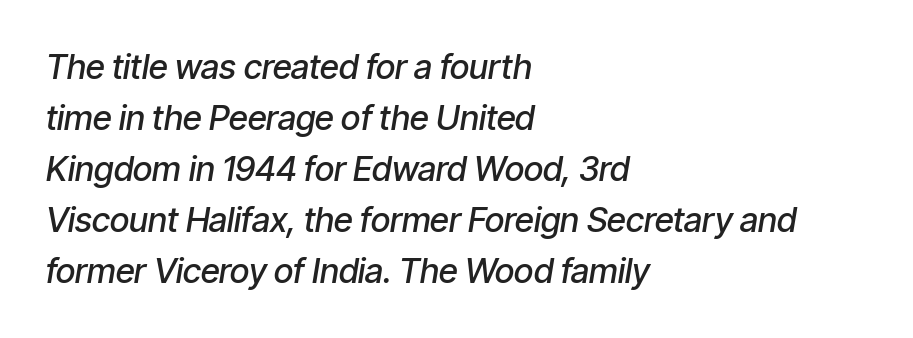
The image shows 34 px semibold, condensed type, italic (leaning right); set left-aligned, normal line spacing (1.5x), normal letter spacing, not underlined; low stroke contrast and a medium x-height.
